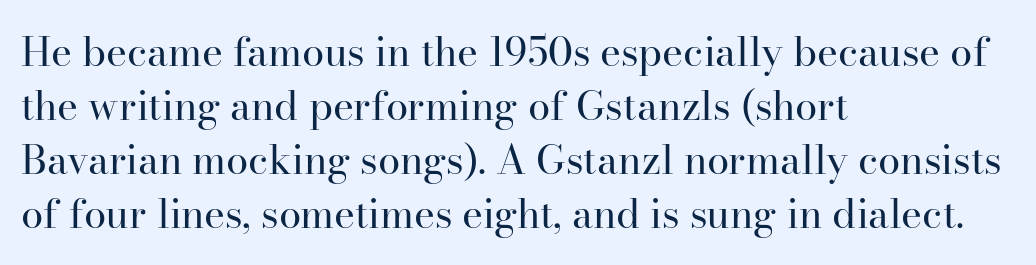
Q: Is the text bold? A: No.
Q: Is the text italic (slanted)? A: No, it is upright.
Q: Is the typeface a serif or a sans-serif typeface? A: Serif.
Q: Is the text underlined? A: No.
Q: How is the paragraph aligned? A: Left-aligned.
Q: Is the spacing between letters normal or unusually wide? A: Normal.
Q: Is the spacing between lines tight, normal or loose? A: Normal.
Q: Width (condensed, normal, or wide)? A: Normal.
Q: Stroke contrast? A: High.
Q: x-height? A: Small.
Q: Monospaced? A: No.
